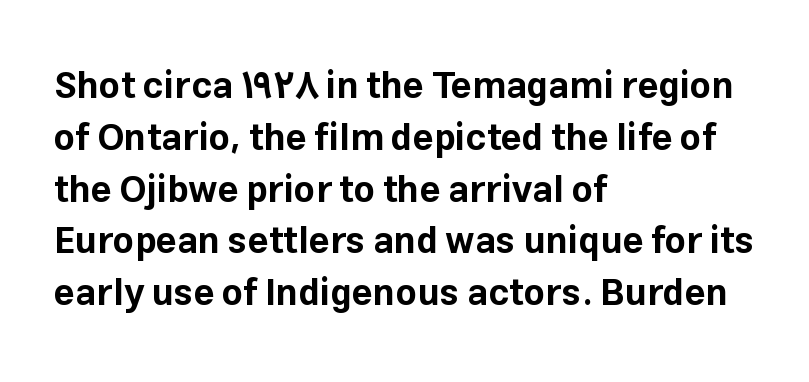
Where is the straight margin? On the left. Descender tails drop into unmarked territory. Students, note that the glyphs here touch the page at normal intervals. Unlike a traditional serif, this face leaves its strokes unadorned. Proportional: the letters do not fall into vertical columns.
